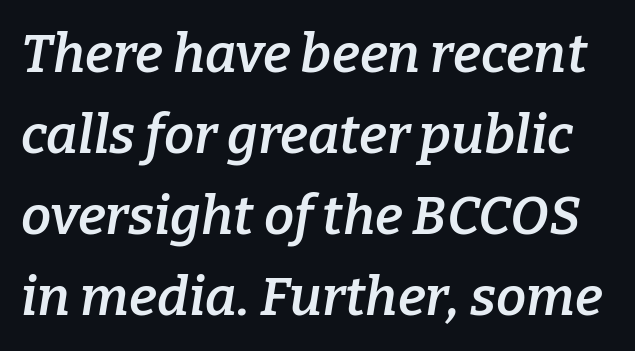
Q: Is the text bold? A: Semi-bold.
Q: Is the text italic (slanted)? A: Yes, it leans right by about 9 degrees.
Q: Is the typeface a serif or a sans-serif typeface? A: Serif.
Q: Is the text underlined? A: No.
Q: Is the spacing between letters normal or unusually wide? A: Normal.
Q: Is the spacing between lines tight, normal or loose? A: Normal.
Q: Width (condensed, normal, or wide)? A: Normal.
Q: Stroke contrast? A: Low.
Q: x-height? A: Medium.
Q: Monospaced? A: No.
